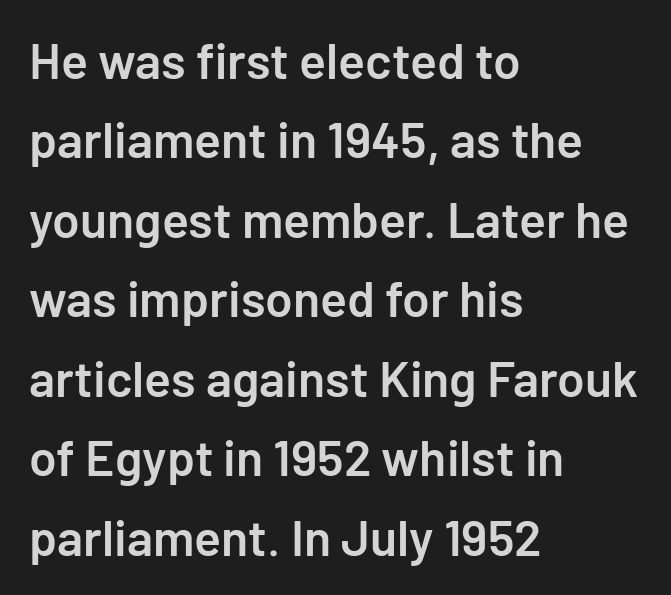
Style check: upright. Font category for this specimen: sans-serif. Line beginnings align vertically; line endings do not. Stroke thickness is moderately raised; the sample reads as semibold. The passage shown stacks its lines at a standard gap.
